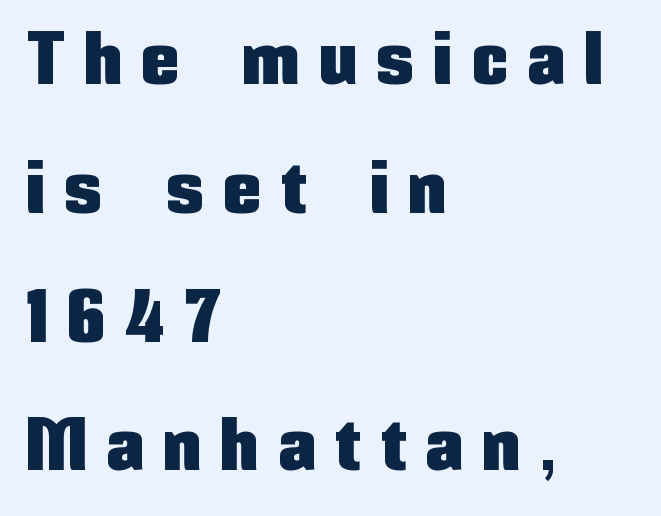
Q: Is the text italic (slanted)? A: No, it is upright.
Q: Is the typeface a serif or a sans-serif typeface? A: Sans-serif.
Q: Is the text underlined? A: No.
Q: How is the paragraph aligned? A: Left-aligned.
Q: Is the spacing between letters normal or unusually wide? A: Unusually wide.
Q: Width (condensed, normal, or wide)? A: Condensed.
Q: Stroke contrast? A: Low.
Q: x-height? A: Medium.
Q: Monospaced? A: No.
